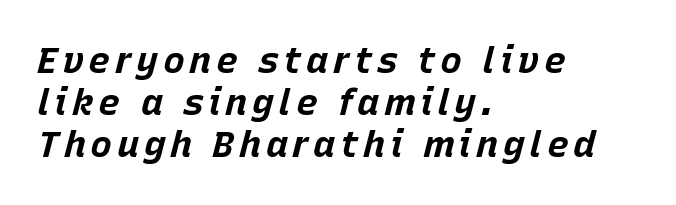
Q: Is the text bold? A: Yes.
Q: Is the text italic (slanted)? A: Yes, it leans right by about 15 degrees.
Q: Is the text underlined? A: No.
Q: How is the paragraph aligned? A: Left-aligned.
Q: Is the spacing between lines tight, normal or loose? A: Tight.
Q: Width (condensed, normal, or wide)? A: Normal.
Q: Stroke contrast? A: Low.
Q: x-height? A: Large.
Q: Monospaced? A: No.
